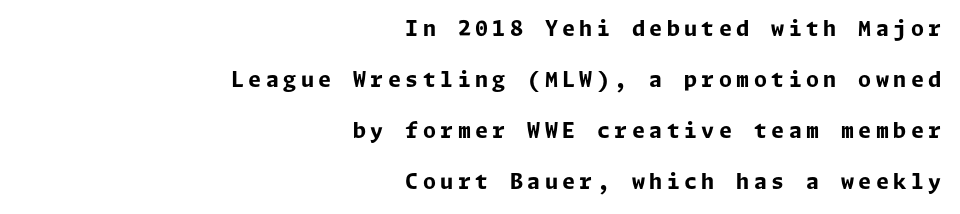
Q: Is the text bold? A: Yes.
Q: Is the text italic (slanted)? A: No, it is upright.
Q: Is the text underlined? A: No.
Q: How is the paragraph aligned? A: Right-aligned.
Q: Is the spacing between letters normal or unusually wide? A: Unusually wide.
Q: Is the spacing between lines tight, normal or loose? A: Loose.
